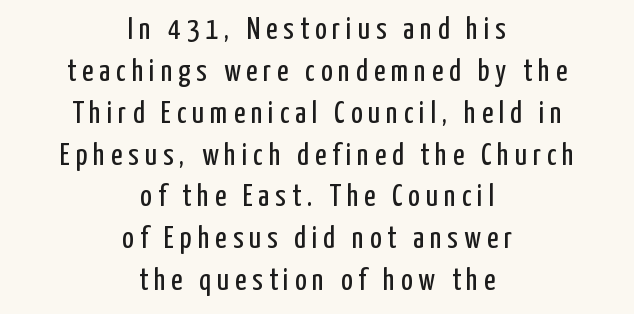
The image shows 31 px regular-weight, condensed sans-serif type, upright; set centered, normal line spacing (1.35x), not underlined; low stroke contrast and a medium x-height.
